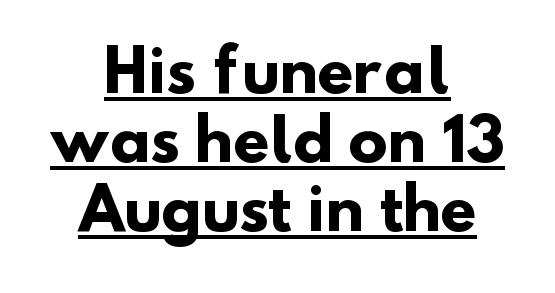
{"serif": "no", "bold": "yes", "weight": "heavy", "width": "normal", "stroke_contrast": "low", "x_height": "small", "monospaced": "no", "underline": "yes", "align": "center", "line_spacing_ratio": 1.19, "letter_spacing": "normal", "letter_spacing_em": 0.0, "glyph_px": 58}
